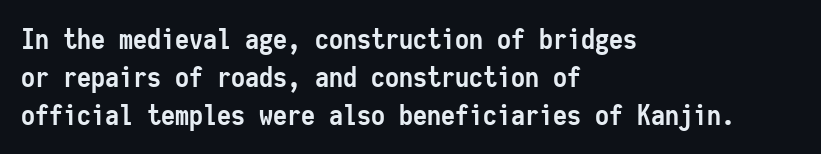
Q: Is the text bold? A: Yes.
Q: Is the text italic (slanted)? A: No, it is upright.
Q: Is the typeface a serif or a sans-serif typeface? A: Sans-serif.
Q: Is the text underlined? A: No.
Q: How is the paragraph aligned? A: Left-aligned.
Q: Is the spacing between letters normal or unusually wide? A: Normal.
Q: Is the spacing between lines tight, normal or loose? A: Normal.
Q: Width (condensed, normal, or wide)? A: Condensed.
Q: Stroke contrast? A: Low.
Q: x-height? A: Medium.
Q: Monospaced? A: Yes.
